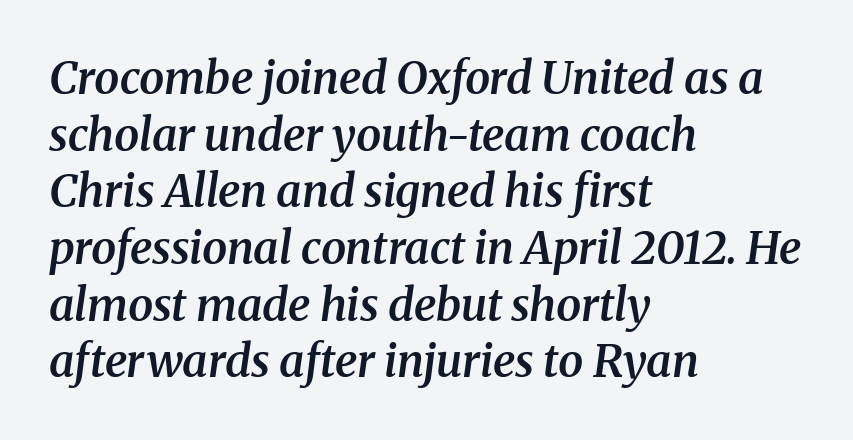
Q: Is the text bold? A: Semi-bold.
Q: Is the text italic (slanted)? A: Yes, it leans right by about 8 degrees.
Q: Is the typeface a serif or a sans-serif typeface? A: Serif.
Q: Is the text underlined? A: No.
Q: How is the paragraph aligned? A: Left-aligned.
Q: Is the spacing between letters normal or unusually wide? A: Normal.
Q: Is the spacing between lines tight, normal or loose? A: Normal.
Q: Width (condensed, normal, or wide)? A: Normal.
Q: Stroke contrast? A: Medium.
Q: x-height? A: Medium.
Q: Monospaced? A: No.
